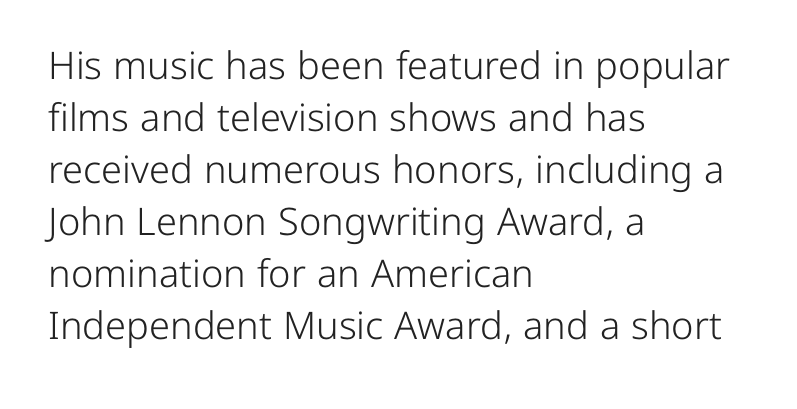
{"serif": "no", "italic": "no", "bold": "no", "weight": "light", "width": "normal", "stroke_contrast": "low", "x_height": "medium", "monospaced": "no", "underline": "no", "align": "left", "line_spacing": "normal", "line_spacing_ratio": 1.37, "letter_spacing": "normal", "letter_spacing_em": 0.0, "glyph_px": 38}
